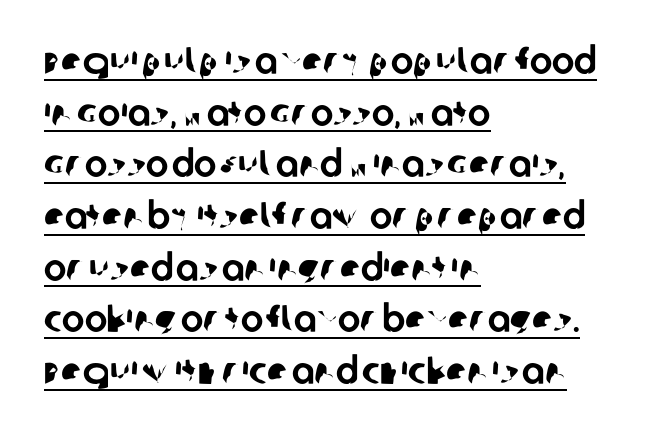
Q: Is the typeface a serif or a sans-serif typeface? A: Sans-serif.
Q: Is the text underlined? A: Yes.
Q: How is the paragraph aligned? A: Left-aligned.
Q: Is the spacing between letters normal or unusually wide? A: Normal.
Q: Is the spacing between lines tight, normal or loose? A: Normal.
Q: Width (condensed, normal, or wide)? A: Normal.
Q: Stroke contrast? A: Low.
Q: x-height? A: Large.
Q: Monospaced? A: No.
